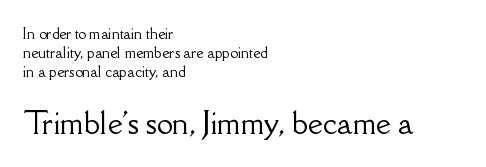
The image shows 29 px serif type, upright; set left-aligned, normal line spacing (1.34x), normal letter spacing, not underlined; the second (bottom) block is 2.07x larger; low stroke contrast and a small x-height.
